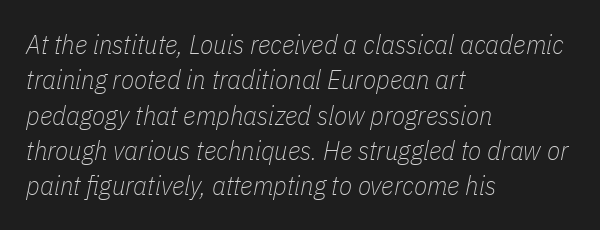
Leading matches the norm, producing a regular column. Compared with a centered layout, this one pins lines to the left instead. A clean baseline with only descenders dipping below it. Posture: slanted. The passage shown has conventional tracking throughout. Heaviness? Minimal to ordinary, like unemphasized prose.
